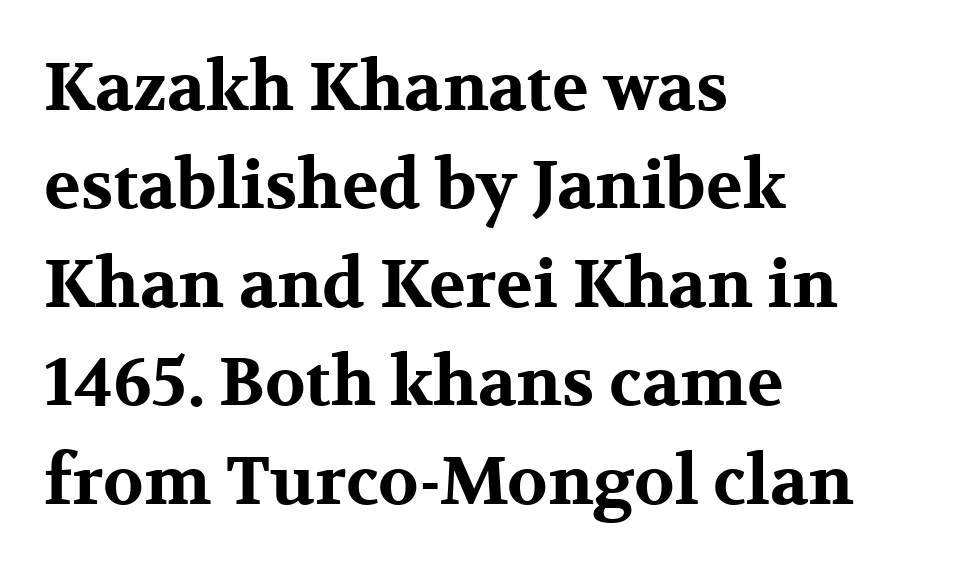
This sample keeps an unexceptional amount of space between lines. The text was rendered using a seriffed face with decorative stroke endings. The passage shown is typed in a proportional face where columns would drift. Plain, unruled lines of type.
